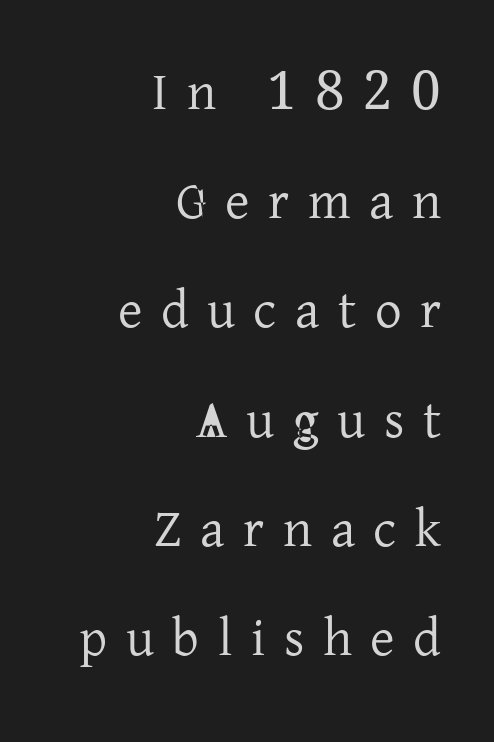
The image shows 53 px regular-weight serif type, upright; set right-aligned, loose line spacing (2.06x), unusually wide letter spacing (+0.35 em), not underlined; low stroke contrast and a medium x-height.
